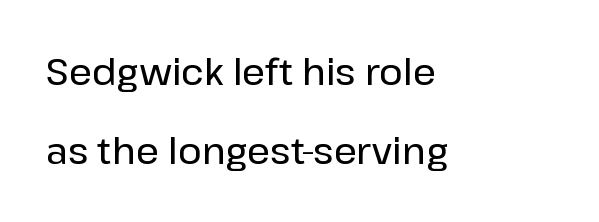
{"serif": "no", "italic": "no", "width": "normal", "stroke_contrast": "low", "x_height": "medium", "monospaced": "no", "underline": "no", "align": "left", "line_spacing": "loose", "line_spacing_ratio": 2.2, "letter_spacing": "normal", "letter_spacing_em": 0.0, "glyph_px": 36}
